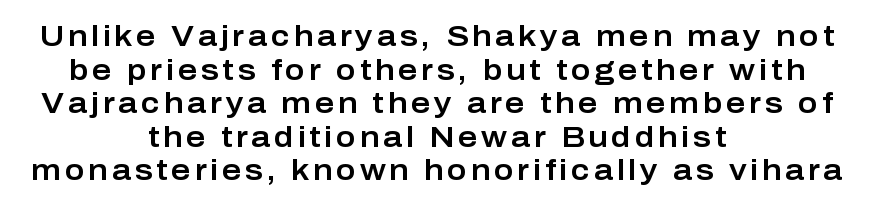
{"serif": "no", "italic": "no", "width": "normal", "stroke_contrast": "low", "x_height": "medium", "monospaced": "no", "underline": "no", "align": "center", "line_spacing": "tight", "line_spacing_ratio": 1.12, "glyph_px": 30}
